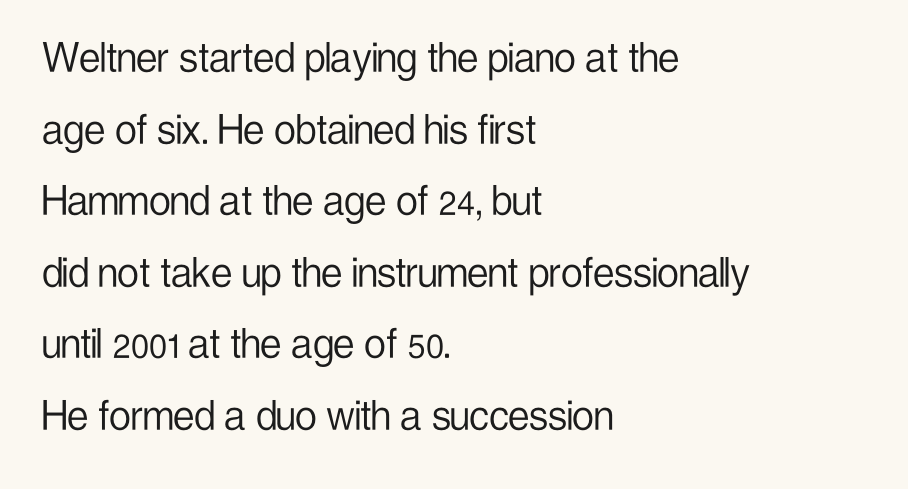
{"serif": "no", "italic": "no", "bold": "no", "weight": "light", "width": "condensed", "stroke_contrast": "low", "x_height": "medium", "monospaced": "no", "underline": "no", "align": "left", "line_spacing": "normal", "line_spacing_ratio": 1.49, "letter_spacing": "normal", "letter_spacing_em": 0.0, "glyph_px": 48}
